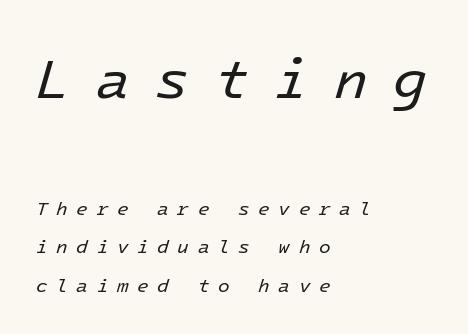
Left-aligned paragraph, ragged on the right. The more generous point size was reserved for the upper chunk. Glance below the letters and you will spot only blank space. The tracking reads as deliberately expanded to a designer's eye.
